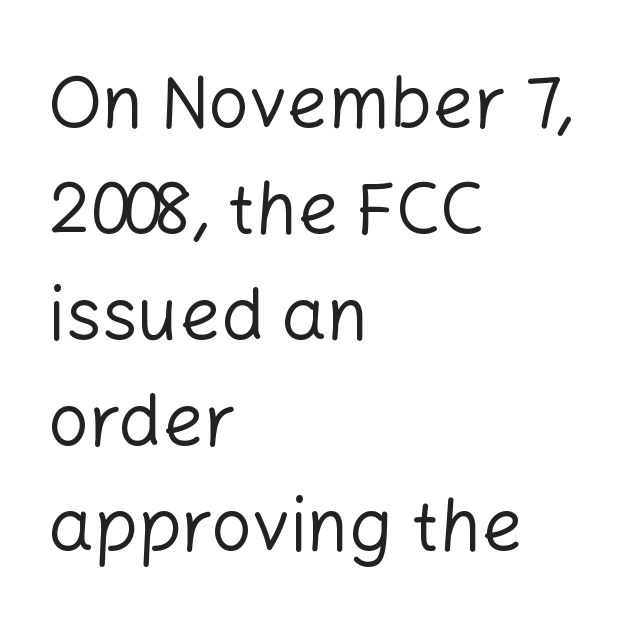
Type without underlining. Character widths vary here, with narrow letters taking less room than wide ones. Reading down the column, the eye jumps a familiar distance to each next line. Nope, no serifs anywhere on these letters. Default kerning and tracking; the words read as compact shapes. It's the straight-up-and-down kind of type.
